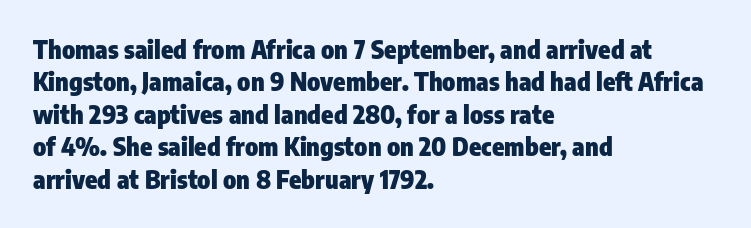
{"italic": "no", "bold": "yes", "underline": "no", "align": "left", "line_spacing": "normal", "line_spacing_ratio": 1.3, "letter_spacing": "normal", "letter_spacing_em": 0.0, "glyph_px": 25}
